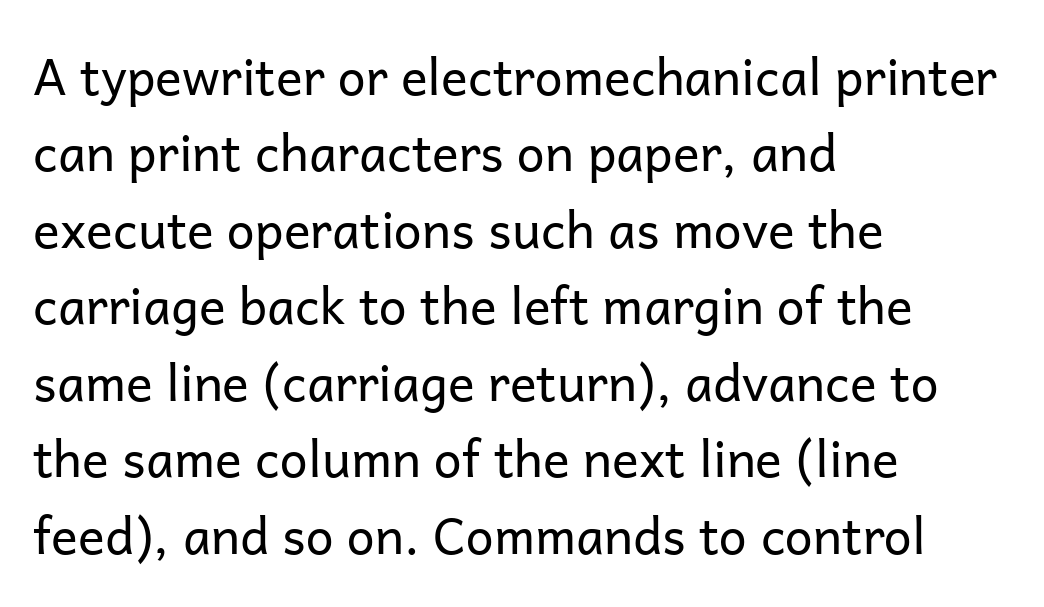
{"serif": "no", "italic": "no", "bold": "no", "weight": "regular", "width": "normal", "stroke_contrast": "low", "x_height": "medium", "monospaced": "no", "underline": "no", "align": "left", "line_spacing": "normal", "line_spacing_ratio": 1.53, "letter_spacing": "normal", "letter_spacing_em": 0.0, "glyph_px": 50}
